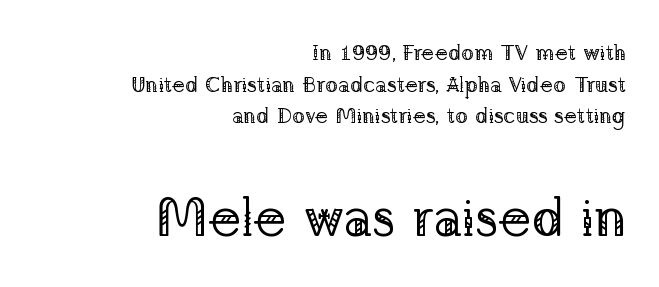
This sample has the flowing, uneven cadence of proportional lettering. Decoration check: the copy has no underline. In terms of letterspacing, this is plain default setting. Regarding serifs, this sample has them.
